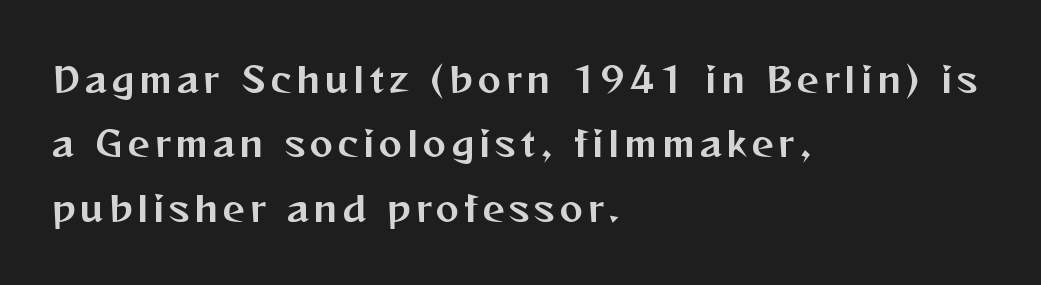
Q: Is the text italic (slanted)? A: No, it is upright.
Q: Is the typeface a serif or a sans-serif typeface? A: Sans-serif.
Q: Is the text underlined? A: No.
Q: How is the paragraph aligned? A: Left-aligned.
Q: Width (condensed, normal, or wide)? A: Normal.
Q: Stroke contrast? A: Medium.
Q: x-height? A: Medium.
Q: Monospaced? A: No.
